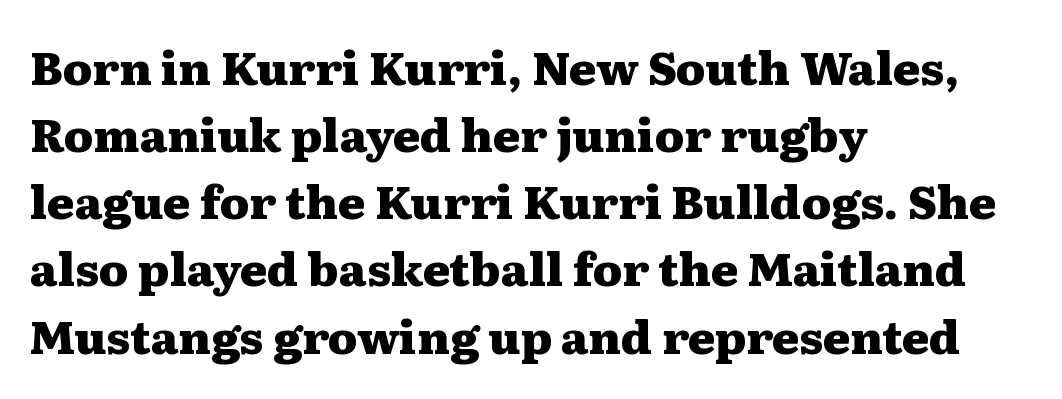
Q: Is the text bold? A: Yes.
Q: Is the text italic (slanted)? A: No, it is upright.
Q: Is the typeface a serif or a sans-serif typeface? A: Serif.
Q: Is the text underlined? A: No.
Q: How is the paragraph aligned? A: Left-aligned.
Q: Is the spacing between letters normal or unusually wide? A: Normal.
Q: Is the spacing between lines tight, normal or loose? A: Normal.
Q: Width (condensed, normal, or wide)? A: Wide.
Q: Stroke contrast? A: Medium.
Q: x-height? A: Medium.
Q: Monospaced? A: No.
